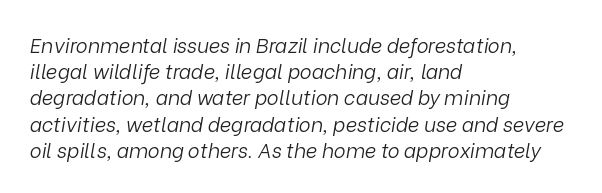
{"italic": "yes", "lean": "right", "slant_degrees": 9, "bold": "no", "underline": "no", "align": "left", "line_spacing": "normal", "line_spacing_ratio": 1.31, "letter_spacing": "normal", "letter_spacing_em": 0.0, "glyph_px": 20}
